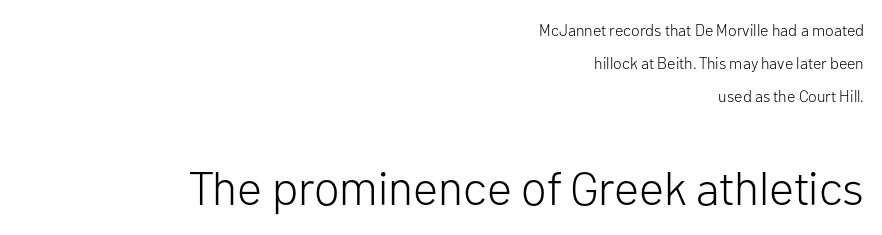
{"serif": "no", "italic": "no", "bold": "no", "weight": "light", "width": "normal", "stroke_contrast": "low", "x_height": "medium", "monospaced": "no", "underline": "no", "align": "right", "line_spacing": "loose", "line_spacing_ratio": 2.06, "letter_spacing": "normal", "letter_spacing_em": 0.0, "larger_block": "second", "size_ratio": 2.94, "glyph_px": 47}
